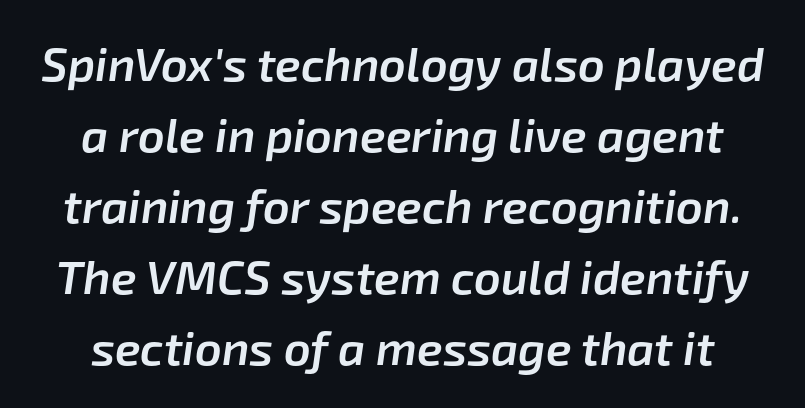
Q: Is the text bold? A: Semi-bold.
Q: Is the text italic (slanted)? A: Yes, it leans right by about 8 degrees.
Q: Is the text underlined? A: No.
Q: Is the spacing between letters normal or unusually wide? A: Normal.
Q: Is the spacing between lines tight, normal or loose? A: Normal.
Q: Width (condensed, normal, or wide)? A: Normal.
Q: Stroke contrast? A: Low.
Q: x-height? A: Medium.
Q: Monospaced? A: No.
